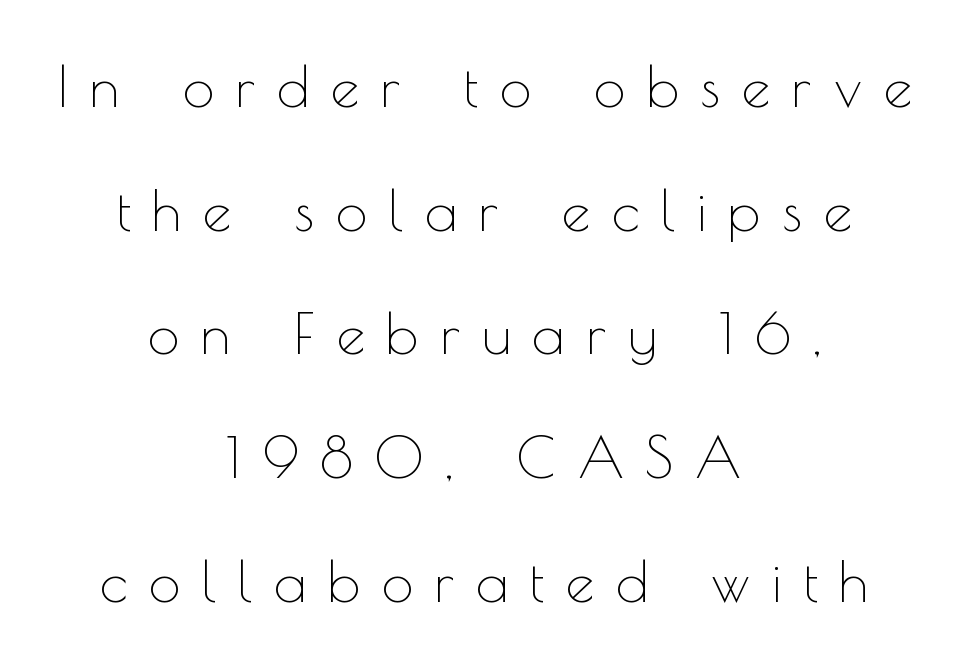
The image shows 57 px thin sans-serif type, upright; set centered, loose line spacing (2.17x), unusually wide letter spacing (+0.38 em), not underlined; a small x-height.
